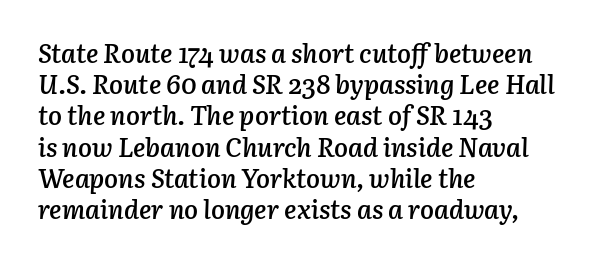
The letters are slanted; this is an italic face. The strokes are fattened partway — semibold, not bold. Honestly, there is no underline to notice here at all. Is the block centered? No — it sits flush against the left margin.
